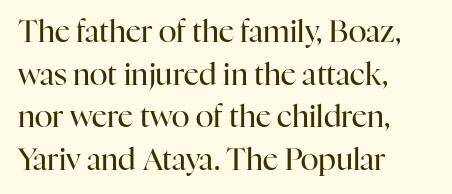
The image shows 30 px regular-weight serif type, upright; set left-aligned, normal line spacing (1.42x), normal letter spacing, not underlined; high stroke contrast and a medium x-height.
